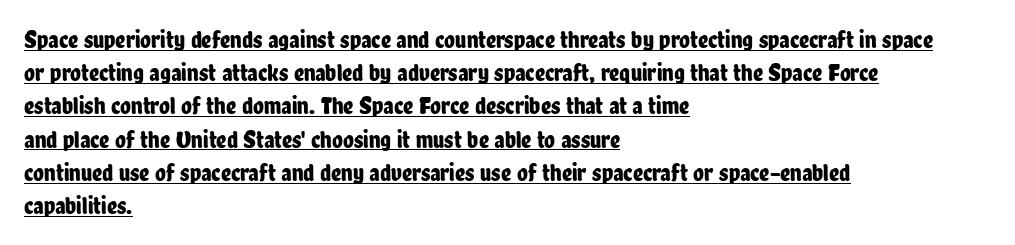
The image shows 25 px text type, upright; set left-aligned, normal line spacing (1.33x), normal letter spacing, underlined.
